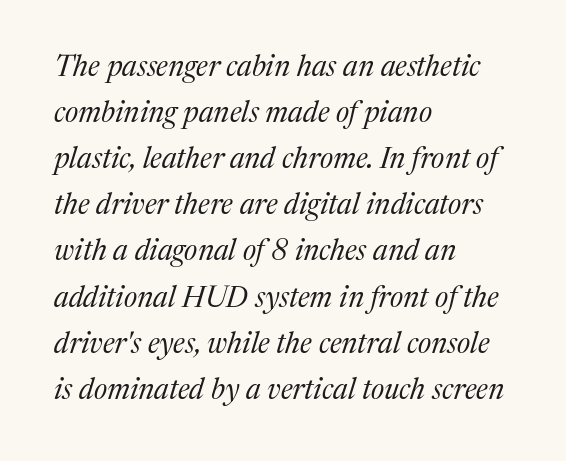
{"serif": "yes", "italic": "yes", "lean": "right", "slant_degrees": 17, "bold": "no", "weight": "regular", "width": "normal", "stroke_contrast": "medium", "x_height": "medium", "monospaced": "no", "underline": "no", "align": "left", "line_spacing": "normal", "line_spacing_ratio": 1.59, "letter_spacing": "normal", "letter_spacing_em": 0.0, "glyph_px": 29}
